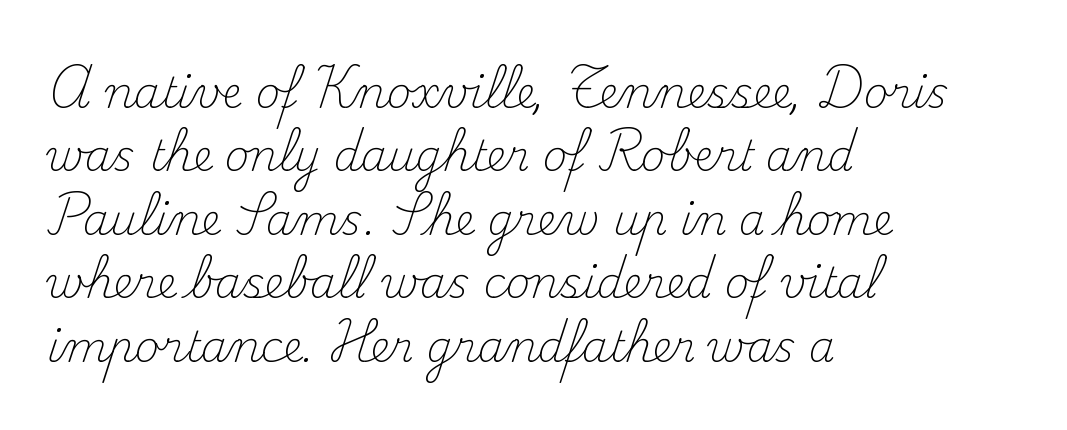
No chunkiness to these letters — they're not bold. The rendering uses natural spacing where letterforms have individual widths. This sample uses plain, unmodified letter spacing. Note: serifs present on the glyphs.
